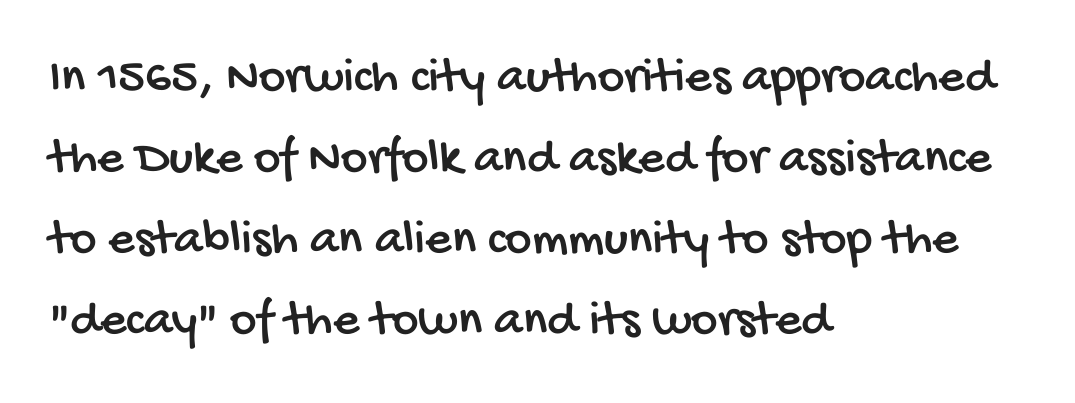
{"serif": "no", "width": "condensed", "stroke_contrast": "low", "x_height": "large", "monospaced": "no", "underline": "no", "align": "left", "line_spacing": "normal", "line_spacing_ratio": 1.59, "letter_spacing": "normal", "letter_spacing_em": 0.0, "glyph_px": 51}
